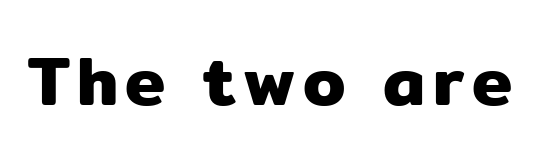
The image shows 68 px sans-serif type, upright; set not underlined; low stroke contrast and a medium x-height.
